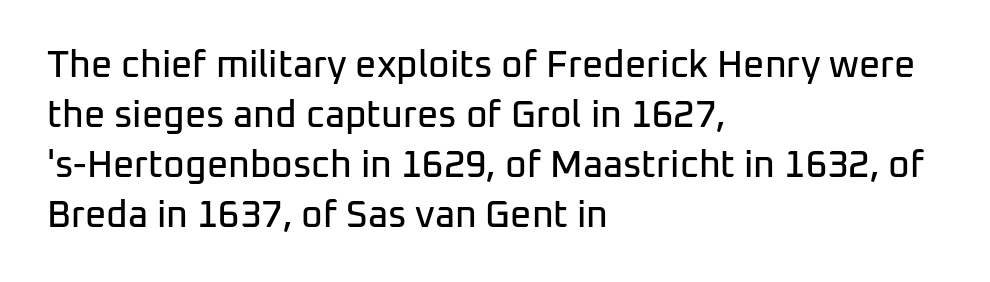
The image shows 37 px sans-serif type, upright; set left-aligned, normal line spacing (1.35x), normal letter spacing, not underlined; low stroke contrast and a medium x-height.
